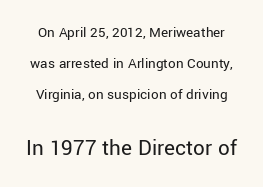
{"italic": "no", "bold": "no", "underline": "no", "line_spacing": "loose", "line_spacing_ratio": 2.06, "letter_spacing": "normal", "letter_spacing_em": 0.0, "larger_block": "second", "size_ratio": 1.53, "glyph_px": 23}
